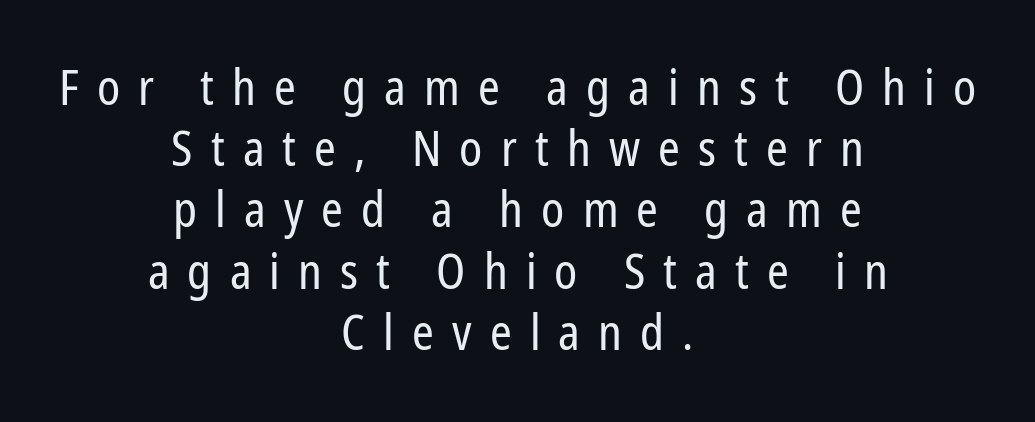
A typesetter would call this leading conventional body-copy spacing. No word sits above an underline. Each letter keeps its own natural width here, so spacing adapts to shape. A light-to-regular cut is what we see here. A typesetter would mark this as roman, not italic. Horizontal alignment here is central, giving a formal, balanced look.
